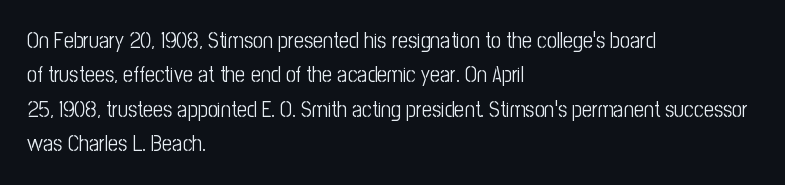
The specimen reads as upright at a glance. Is the stroke heavy? The answer is a plain regular-or-lighter. Clear beneath every line of the passage. Notice how descenders clear the ascenders below comfortably — that's standard leading.
